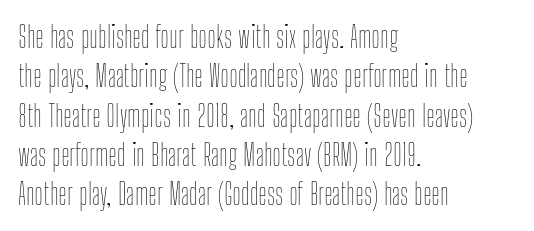
Q: Is the text bold? A: No.
Q: Is the text italic (slanted)? A: No, it is upright.
Q: Is the text underlined? A: No.
Q: How is the paragraph aligned? A: Left-aligned.
Q: Is the spacing between letters normal or unusually wide? A: Normal.
Q: Is the spacing between lines tight, normal or loose? A: Normal.
Q: Width (condensed, normal, or wide)? A: Condensed.
Q: Stroke contrast? A: Low.
Q: x-height? A: Medium.
Q: Monospaced? A: No.
